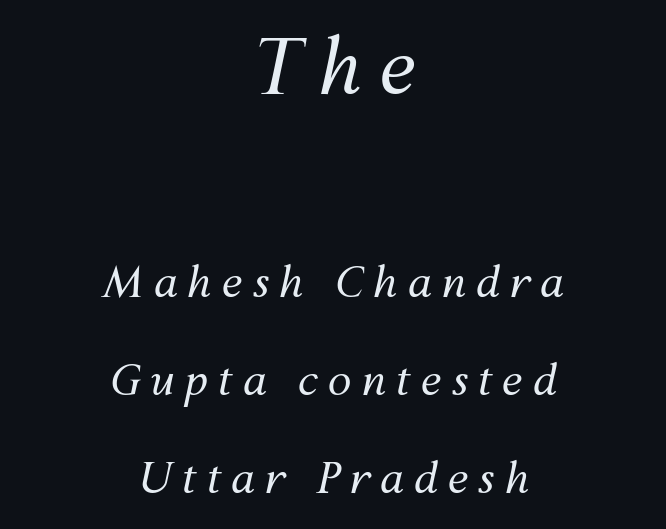
The image shows 76 px regular-weight type, italic (leaning right); set centered, loose line spacing (2.27x), unusually wide letter spacing (+0.22 em), not underlined; the first (top) block is 1.77x larger; medium stroke contrast and a medium x-height.
